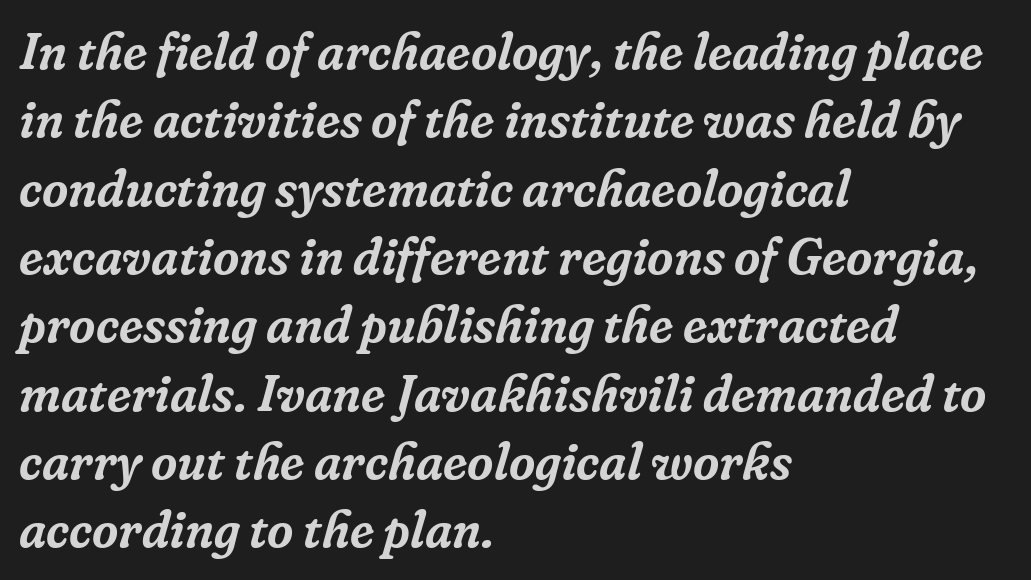
The image shows 51 px serif type, italic (leaning right); set left-aligned, normal line spacing (1.34x), normal letter spacing, not underlined; low stroke contrast and a medium x-height.
